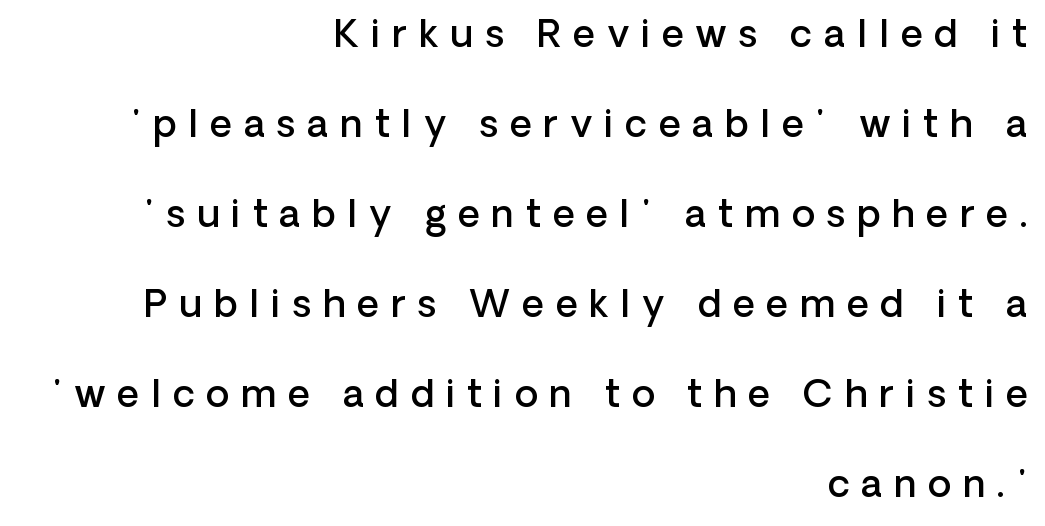
Q: Is the text bold? A: Semi-bold.
Q: Is the text italic (slanted)? A: No, it is upright.
Q: Is the typeface a serif or a sans-serif typeface? A: Sans-serif.
Q: Is the text underlined? A: No.
Q: How is the paragraph aligned? A: Right-aligned.
Q: Is the spacing between letters normal or unusually wide? A: Unusually wide.
Q: Is the spacing between lines tight, normal or loose? A: Loose.
Q: Width (condensed, normal, or wide)? A: Normal.
Q: Stroke contrast? A: Low.
Q: x-height? A: Medium.
Q: Monospaced? A: No.
